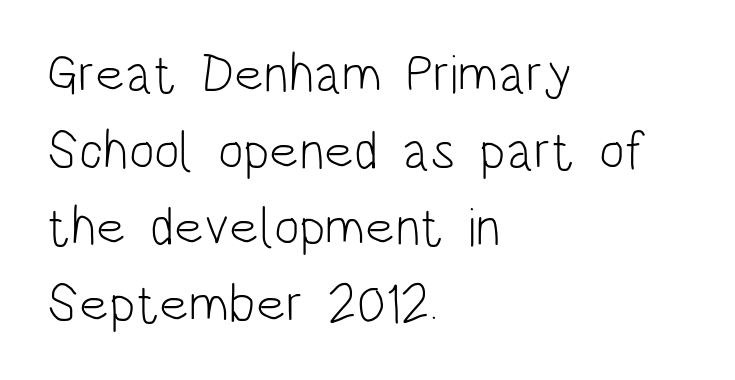
Q: Is the text bold? A: No.
Q: Is the text italic (slanted)? A: No, it is upright.
Q: Is the typeface a serif or a sans-serif typeface? A: Sans-serif.
Q: Is the text underlined? A: No.
Q: How is the paragraph aligned? A: Left-aligned.
Q: Is the spacing between letters normal or unusually wide? A: Normal.
Q: Is the spacing between lines tight, normal or loose? A: Normal.
Q: Width (condensed, normal, or wide)? A: Condensed.
Q: Stroke contrast? A: Low.
Q: x-height? A: Large.
Q: Monospaced? A: No.
